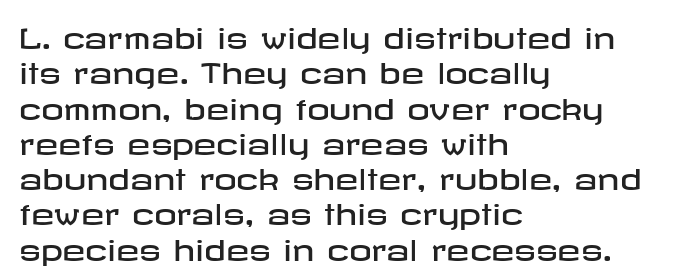
Tall strokes in this sample are plumb rather than angled. The text was rendered using a sans face with plain stroke endings. Regular leading. A classic flush-left, rag-right setting is used for this passage. How are the letters spaced? Ordinarily, with no added tracking.
